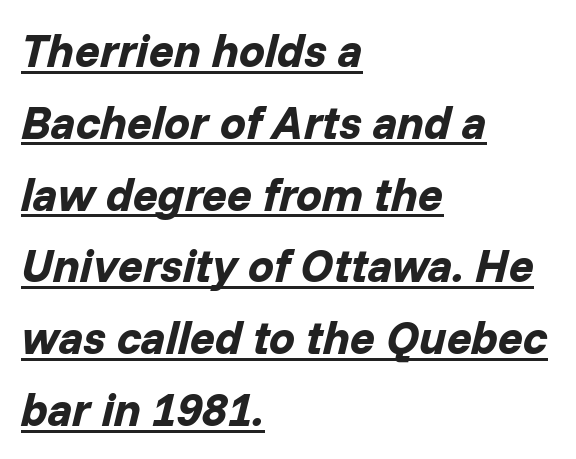
The image shows 46 px bold type, italic (leaning right); set left-aligned, normal line spacing (1.56x), normal letter spacing, underlined; low stroke contrast and a medium x-height.
